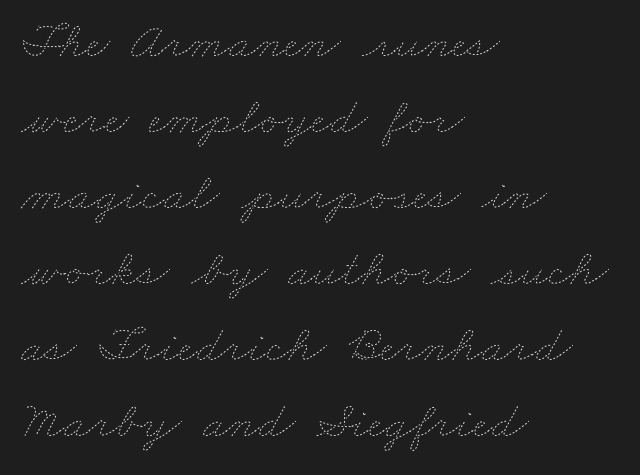
{"bold": "no", "weight": "thin", "width": "wide", "stroke_contrast": "low", "x_height": "small", "monospaced": "no", "underline": "no", "align": "left", "line_spacing": "normal", "line_spacing_ratio": 1.46, "letter_spacing": "normal", "letter_spacing_em": 0.0, "glyph_px": 52}
